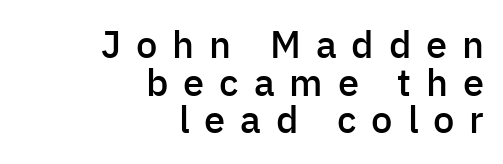
Q: Is the text bold? A: Semi-bold.
Q: Is the text italic (slanted)? A: No, it is upright.
Q: Is the typeface a serif or a sans-serif typeface? A: Sans-serif.
Q: Is the text underlined? A: No.
Q: How is the paragraph aligned? A: Right-aligned.
Q: Is the spacing between letters normal or unusually wide? A: Unusually wide.
Q: Is the spacing between lines tight, normal or loose? A: Tight.
Q: Width (condensed, normal, or wide)? A: Normal.
Q: Stroke contrast? A: Low.
Q: x-height? A: Medium.
Q: Monospaced? A: No.
